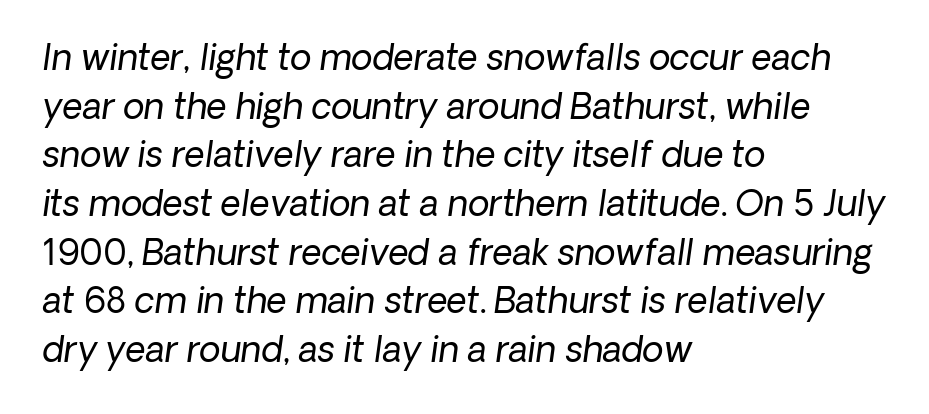
The image shows 35 px regular-weight sans-serif type; set left-aligned, normal line spacing (1.39x), normal letter spacing, not underlined; low stroke contrast and a medium x-height.
